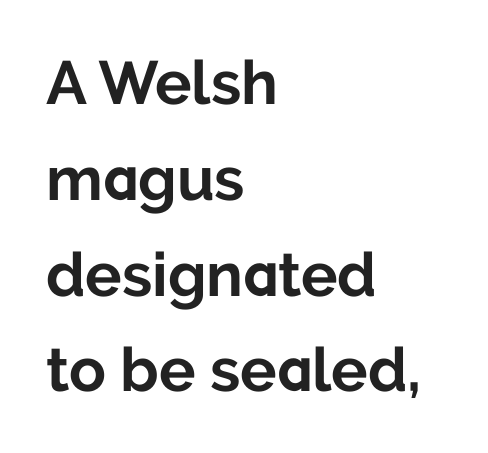
Q: Is the text bold? A: Yes.
Q: Is the text italic (slanted)? A: No, it is upright.
Q: Is the typeface a serif or a sans-serif typeface? A: Sans-serif.
Q: Is the text underlined? A: No.
Q: How is the paragraph aligned? A: Left-aligned.
Q: Is the spacing between letters normal or unusually wide? A: Normal.
Q: Is the spacing between lines tight, normal or loose? A: Normal.
Q: Width (condensed, normal, or wide)? A: Normal.
Q: Stroke contrast? A: Low.
Q: x-height? A: Medium.
Q: Monospaced? A: No.
